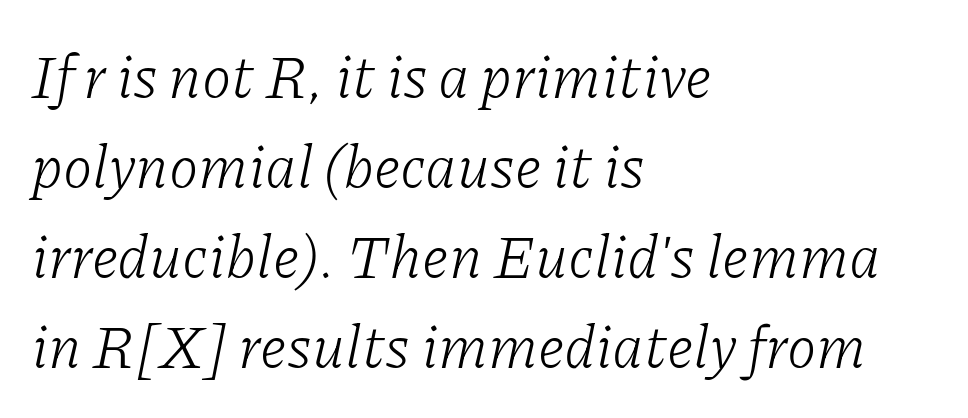
{"serif": "yes", "italic": "yes", "lean": "right", "slant_degrees": 11, "bold": "no", "weight": "light", "width": "normal", "stroke_contrast": "low", "x_height": "medium", "monospaced": "no", "underline": "no", "align": "left", "line_spacing": "normal", "line_spacing_ratio": 1.5, "letter_spacing": "normal", "letter_spacing_em": 0.0, "glyph_px": 60}
